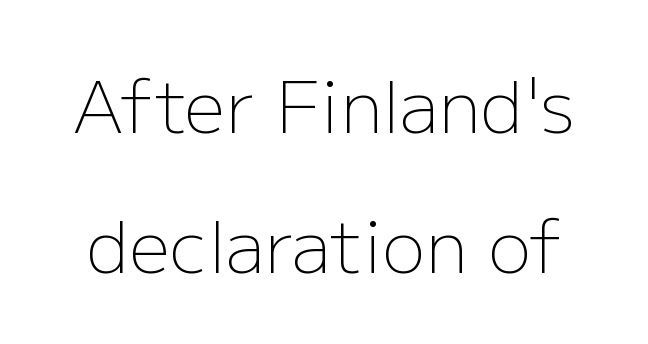
Glance below the letters and you will spot only blank space. Here the designer chose a conventional face with non-uniform glyph widths. Vertical strokes here are truly vertical. The strokes carry an ordinary text weight at most.
